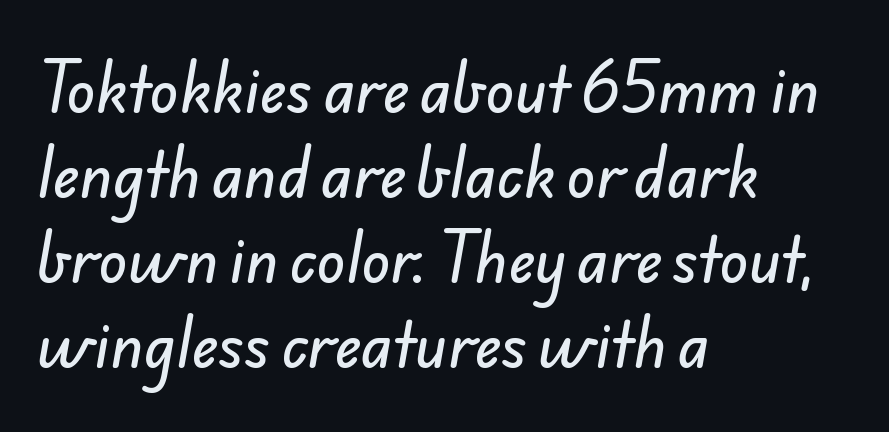
Q: Is the typeface a serif or a sans-serif typeface? A: Sans-serif.
Q: Is the text underlined? A: No.
Q: How is the paragraph aligned? A: Left-aligned.
Q: Is the spacing between letters normal or unusually wide? A: Normal.
Q: Is the spacing between lines tight, normal or loose? A: Normal.
Q: Width (condensed, normal, or wide)? A: Normal.
Q: Stroke contrast? A: Low.
Q: x-height? A: Small.
Q: Monospaced? A: No.
